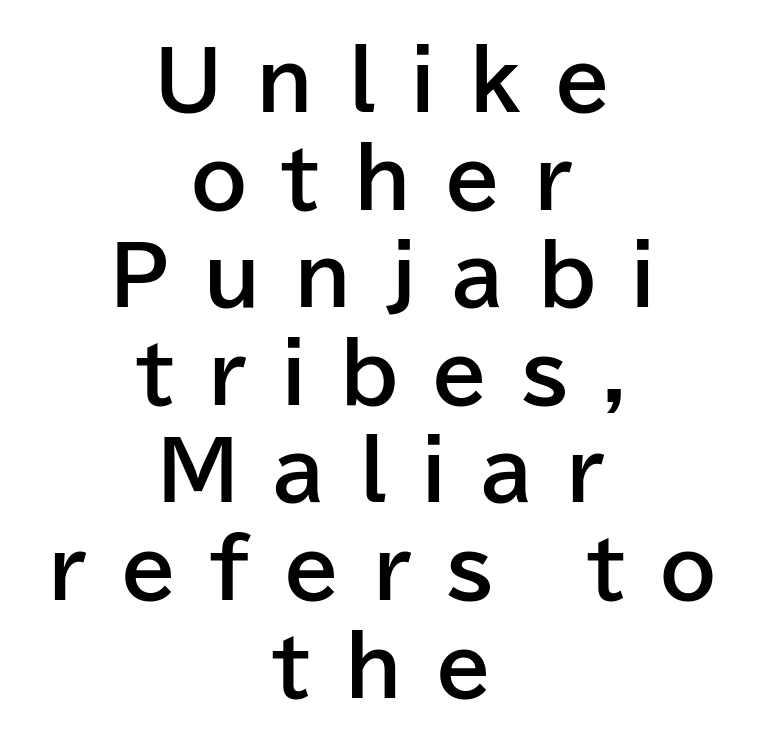
Q: Is the text bold? A: Yes.
Q: Is the text italic (slanted)? A: No, it is upright.
Q: Is the typeface a serif or a sans-serif typeface? A: Sans-serif.
Q: Is the text underlined? A: No.
Q: How is the paragraph aligned? A: Centered.
Q: Is the spacing between letters normal or unusually wide? A: Unusually wide.
Q: Width (condensed, normal, or wide)? A: Normal.
Q: Stroke contrast? A: Low.
Q: x-height? A: Medium.
Q: Monospaced? A: No.
